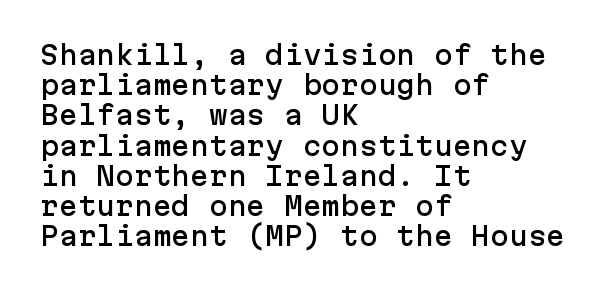
The image shows 25 px text type, upright; set left-aligned, line spacing 1.21x, normal letter spacing, not underlined.
